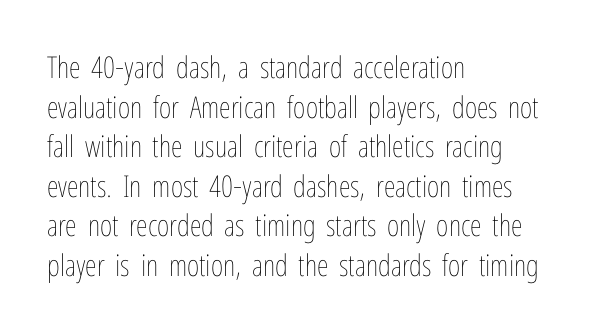
Looks like regular typesetting: each glyph gets only the width it needs. One glance says typical: line gaps are just what's usual. Descenders hang freely into open space. Unbolded letterforms with no extra heft. Italic: no, the glyphs are upright roman. Glyph-to-glyph distance matches everyday printed text.
